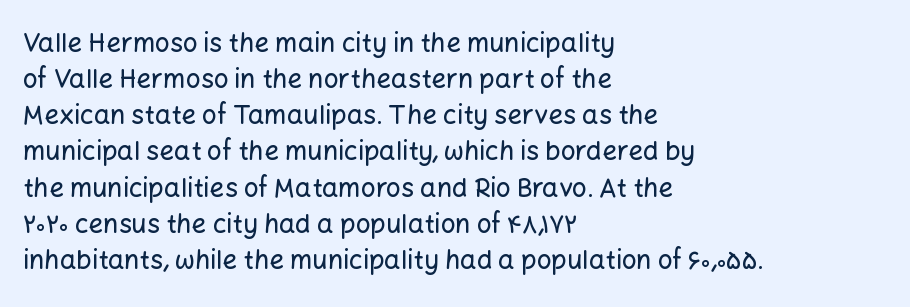
Q: Is the text italic (slanted)? A: No, it is upright.
Q: Is the text underlined? A: No.
Q: How is the paragraph aligned? A: Left-aligned.
Q: Is the spacing between letters normal or unusually wide? A: Normal.
Q: Is the spacing between lines tight, normal or loose? A: Normal.
